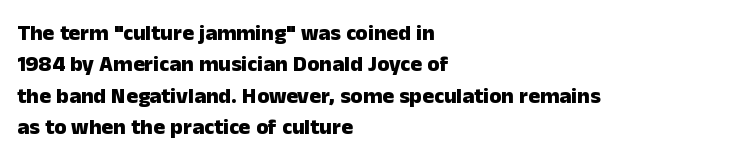
{"italic": "no", "bold": "yes", "underline": "no", "align": "left", "line_spacing": "normal", "line_spacing_ratio": 1.43, "letter_spacing": "normal", "letter_spacing_em": 0.0, "glyph_px": 22}
